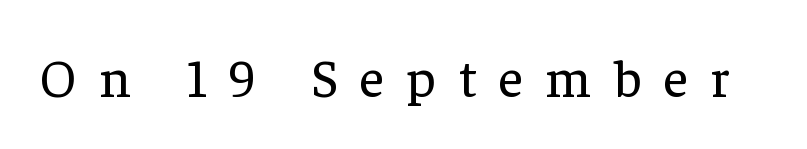
Q: Is the text bold? A: No.
Q: Is the text italic (slanted)? A: No, it is upright.
Q: Is the typeface a serif or a sans-serif typeface? A: Serif.
Q: Is the text underlined? A: No.
Q: Is the spacing between letters normal or unusually wide? A: Unusually wide.
Q: Width (condensed, normal, or wide)? A: Normal.
Q: Stroke contrast? A: Low.
Q: x-height? A: Medium.
Q: Monospaced? A: No.
